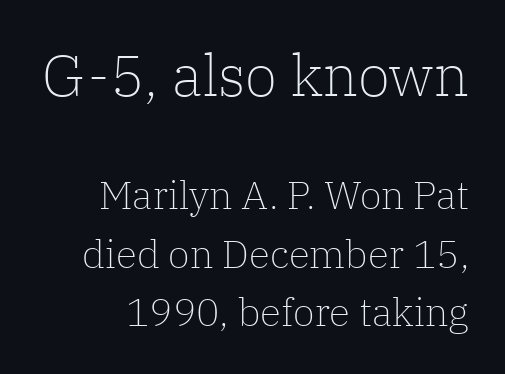
The image shows 58 px light serif type, upright; set normal line spacing (1.5x), normal letter spacing, not underlined; the first (top) block is 1.49x larger; low stroke contrast and a medium x-height.
